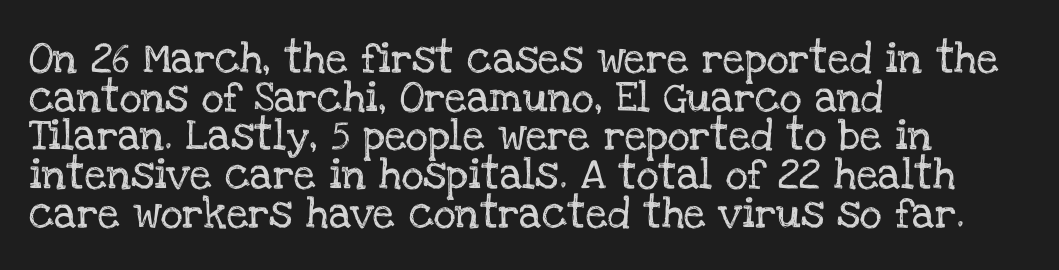
{"serif": "yes", "italic": "no", "width": "normal", "stroke_contrast": "low", "x_height": "large", "monospaced": "no", "underline": "no", "align": "left", "line_spacing": "normal", "line_spacing_ratio": 1.25, "letter_spacing": "normal", "letter_spacing_em": 0.0, "glyph_px": 31}
